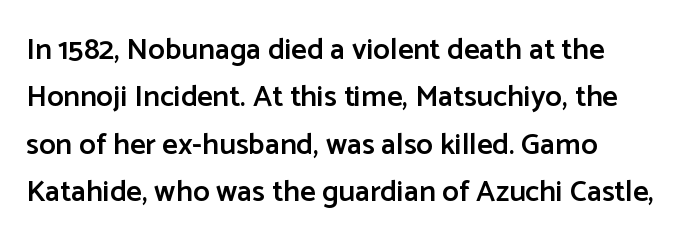
{"serif": "no", "italic": "no", "bold": "semi", "weight": "semibold", "width": "normal", "stroke_contrast": "low", "x_height": "medium", "monospaced": "no", "underline": "no", "align": "left", "line_spacing": "normal", "line_spacing_ratio": 1.58, "letter_spacing": "normal", "letter_spacing_em": 0.0, "glyph_px": 30}
